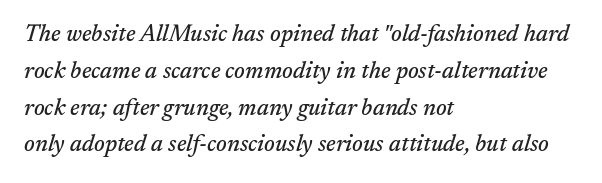
{"italic": "yes", "lean": "right", "slant_degrees": 17, "underline": "no", "align": "left", "line_spacing": "normal", "line_spacing_ratio": 1.6, "letter_spacing": "normal", "letter_spacing_em": 0.0, "glyph_px": 23}
